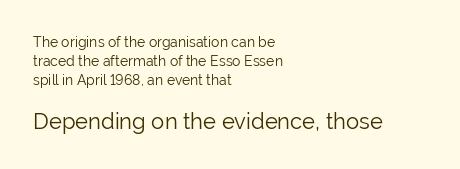
{"italic": "no", "bold": "no", "underline": "no", "align": "left", "line_spacing": "normal", "line_spacing_ratio": 1.37, "letter_spacing": "normal", "letter_spacing_em": 0.0, "larger_block": "second", "size_ratio": 1.57, "glyph_px": 22}
